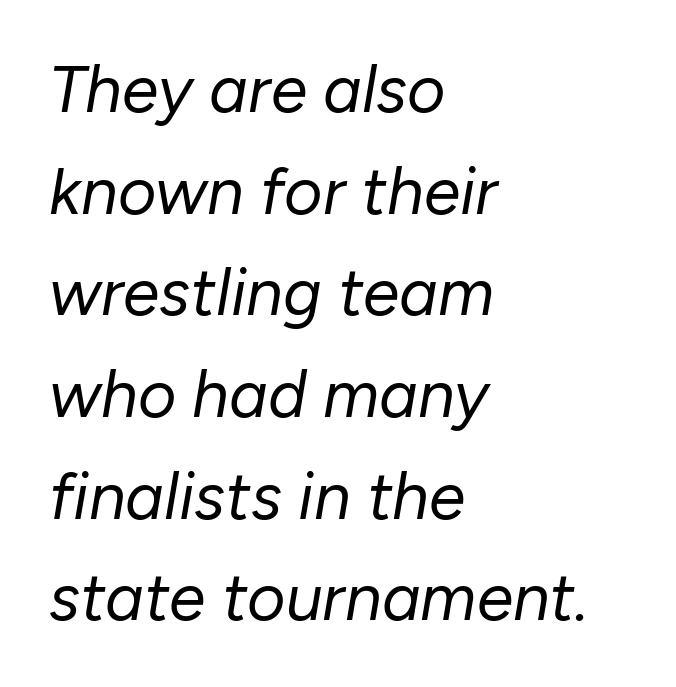
Is the type slanted? Yes — the strokes lean at a clear angle. Each letter keeps its own natural width here, so spacing adapts to shape. Leading matches the norm, producing a regular column. Horizontally, the lines are justified to the leading edge only.
